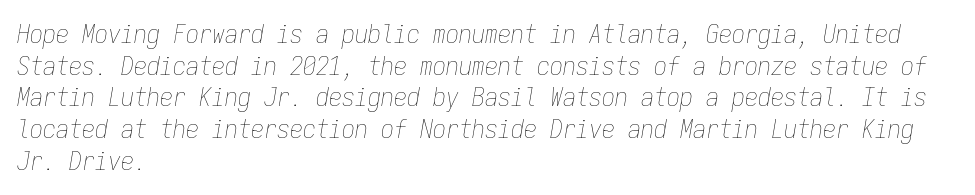
{"italic": "yes", "lean": "right", "slant_degrees": 9, "bold": "no", "underline": "no", "align": "left", "line_spacing_ratio": 1.22, "letter_spacing": "normal", "letter_spacing_em": 0.0, "glyph_px": 26}
